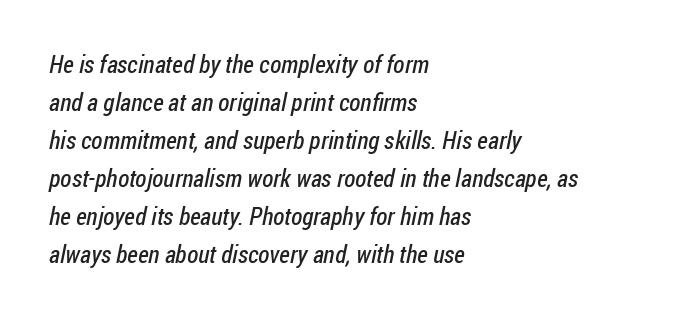
{"bold": "no", "underline": "no", "align": "left", "line_spacing": "normal", "line_spacing_ratio": 1.52, "letter_spacing": "normal", "letter_spacing_em": 0.0, "glyph_px": 25}
